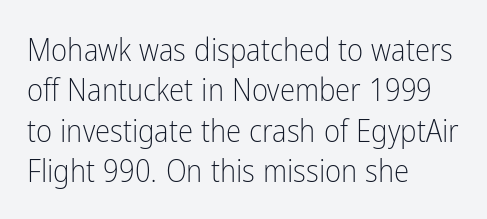
Q: Is the text bold? A: No.
Q: Is the text italic (slanted)? A: No, it is upright.
Q: Is the typeface a serif or a sans-serif typeface? A: Sans-serif.
Q: Is the text underlined? A: No.
Q: How is the paragraph aligned? A: Left-aligned.
Q: Is the spacing between letters normal or unusually wide? A: Normal.
Q: Is the spacing between lines tight, normal or loose? A: Normal.
Q: Width (condensed, normal, or wide)? A: Condensed.
Q: Stroke contrast? A: Low.
Q: x-height? A: Medium.
Q: Monospaced? A: No.
